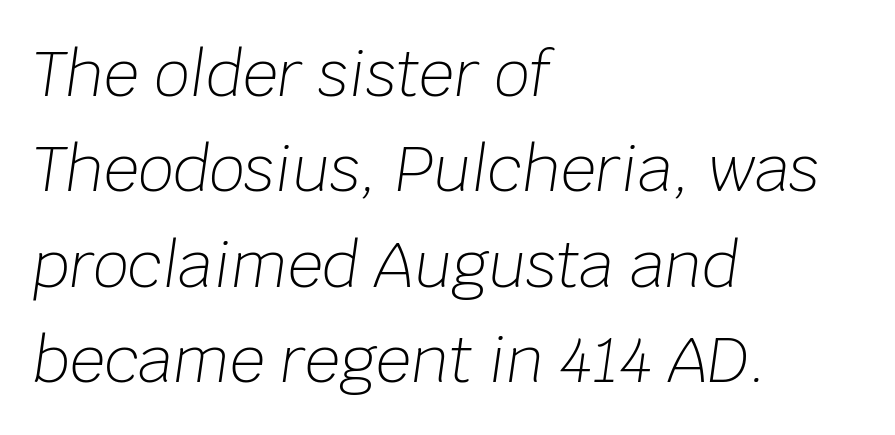
The image shows 62 px light type, italic (leaning right); set left-aligned, normal line spacing (1.54x), normal letter spacing, not underlined; low stroke contrast and a large x-height.
